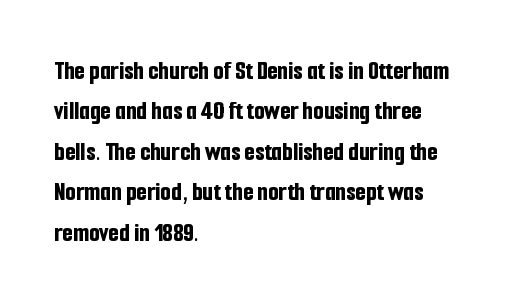
{"italic": "no", "bold": "yes", "underline": "no", "align": "left", "line_spacing": "normal", "line_spacing_ratio": 1.5, "letter_spacing": "normal", "letter_spacing_em": 0.0, "glyph_px": 27}
